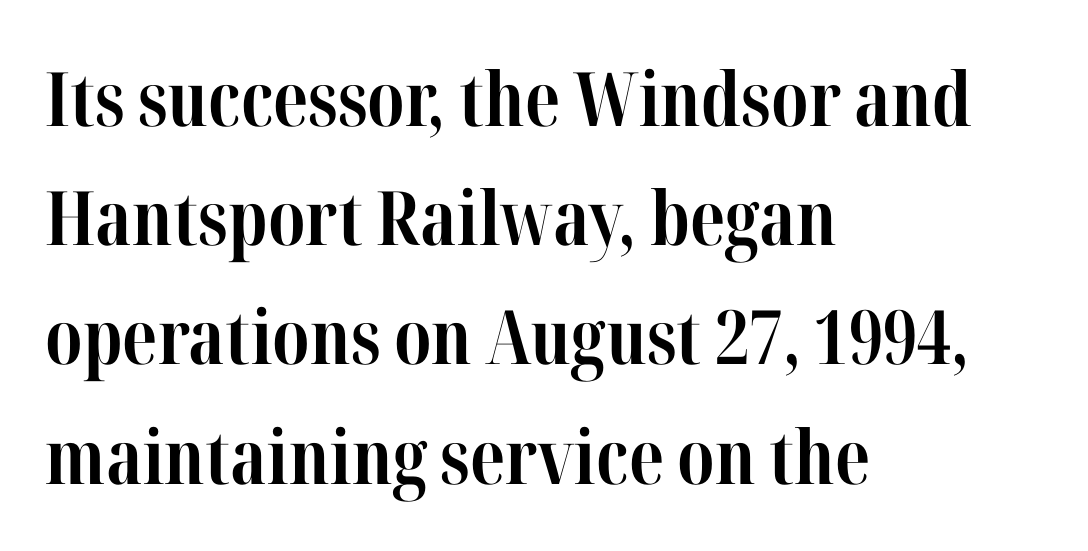
{"serif": "yes", "italic": "no", "bold": "yes", "weight": "bold", "width": "condensed", "stroke_contrast": "high", "x_height": "medium", "monospaced": "no", "underline": "no", "align": "left", "line_spacing": "normal", "line_spacing_ratio": 1.59, "letter_spacing": "normal", "letter_spacing_em": 0.0, "glyph_px": 75}
